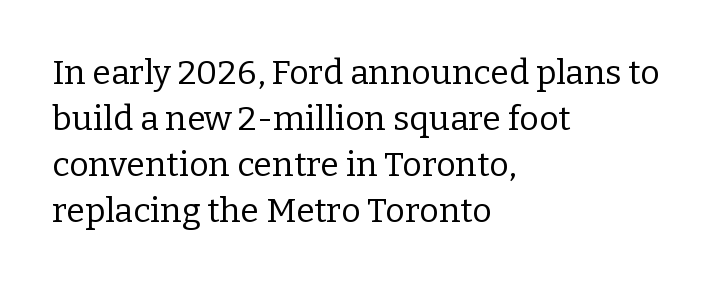
Q: Is the text bold? A: No.
Q: Is the text italic (slanted)? A: No, it is upright.
Q: Is the typeface a serif or a sans-serif typeface? A: Serif.
Q: Is the text underlined? A: No.
Q: How is the paragraph aligned? A: Left-aligned.
Q: Is the spacing between letters normal or unusually wide? A: Normal.
Q: Is the spacing between lines tight, normal or loose? A: Normal.
Q: Width (condensed, normal, or wide)? A: Normal.
Q: Stroke contrast? A: Low.
Q: x-height? A: Medium.
Q: Monospaced? A: No.
